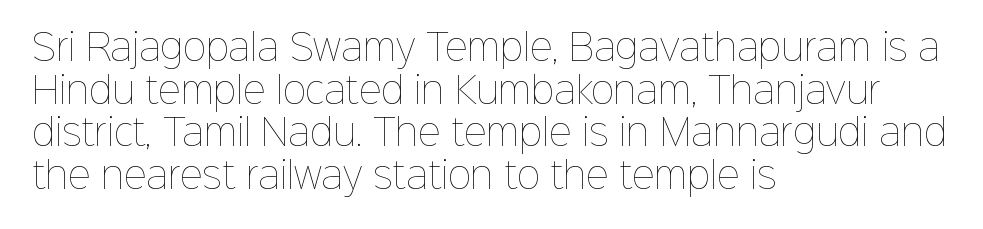
This rendering leaves character spacing at its baseline value. The rendering uses natural spacing where letterforms have individual widths. The characters are drawn with everyday or finer stroke widths. Visually the block forms a straight wall on the left and a jagged coastline on the right. The space beneath each line is pristine and unruled.
